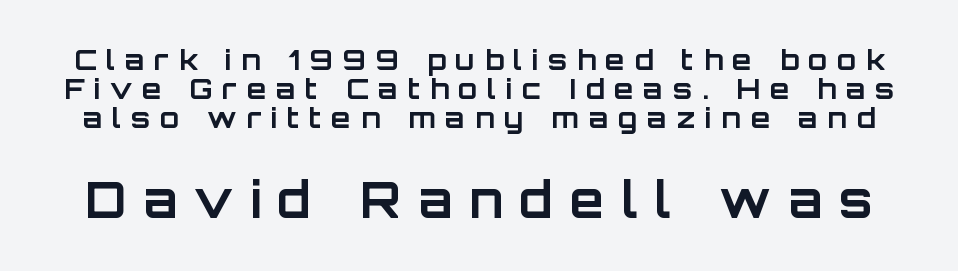
Q: Is the text bold? A: Yes.
Q: Is the text italic (slanted)? A: No, it is upright.
Q: Is the typeface a serif or a sans-serif typeface? A: Sans-serif.
Q: Is the text underlined? A: No.
Q: Is the spacing between letters normal or unusually wide? A: Unusually wide.
Q: Is the spacing between lines tight, normal or loose? A: Tight.
Q: Which block of text is set in a larger size, the first (top) or the second (bottom)? A: The second (bottom) one.
Q: Width (condensed, normal, or wide)? A: Normal.
Q: Stroke contrast? A: Low.
Q: x-height? A: Large.
Q: Monospaced? A: No.
